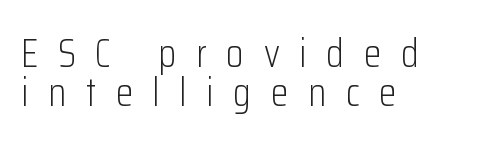
The image shows 40 px light, condensed sans-serif type, upright; set left-aligned, tight line spacing (0.97x), unusually wide letter spacing (+0.49 em), not underlined; low stroke contrast and a medium x-height.
